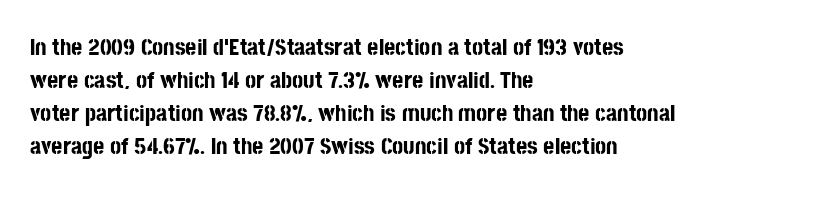
{"italic": "no", "bold": "yes", "underline": "no", "align": "left", "line_spacing": "normal", "line_spacing_ratio": 1.38, "letter_spacing": "normal", "letter_spacing_em": 0.0, "glyph_px": 24}
